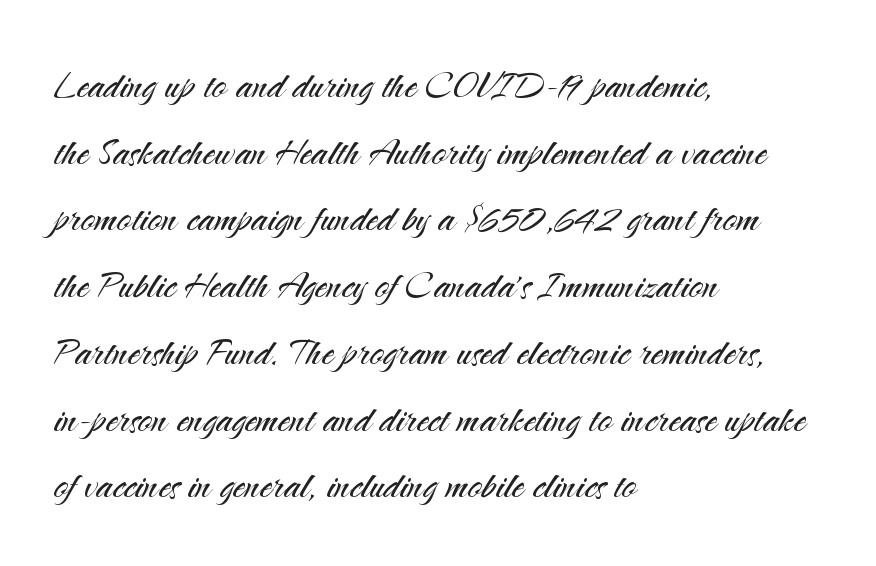
Q: Is the text bold? A: No.
Q: Is the text italic (slanted)? A: Yes.
Q: Is the typeface a serif or a sans-serif typeface? A: Sans-serif.
Q: Is the text underlined? A: No.
Q: How is the paragraph aligned? A: Left-aligned.
Q: Is the spacing between letters normal or unusually wide? A: Normal.
Q: Is the spacing between lines tight, normal or loose? A: Normal.
Q: Width (condensed, normal, or wide)? A: Normal.
Q: Stroke contrast? A: Medium.
Q: x-height? A: Small.
Q: Monospaced? A: No.
